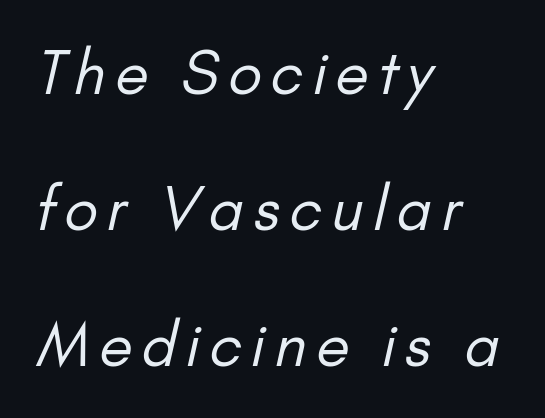
The image shows 60 px regular-weight sans-serif type; set left-aligned, loose line spacing (2.27x), not underlined; low stroke contrast and a small x-height.
